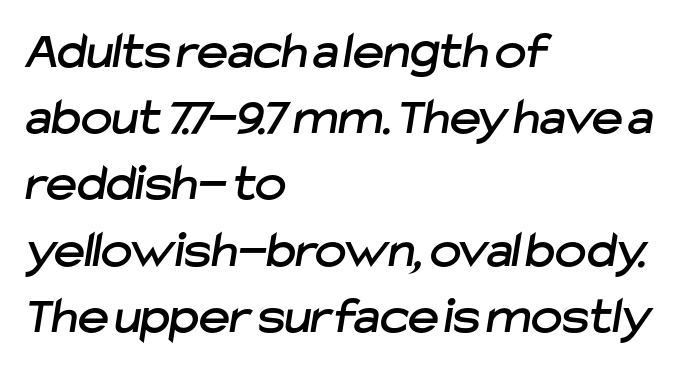
The image shows 53 px sans-serif type; set left-aligned, normal line spacing (1.25x), normal letter spacing, not underlined; low stroke contrast and a medium x-height.
